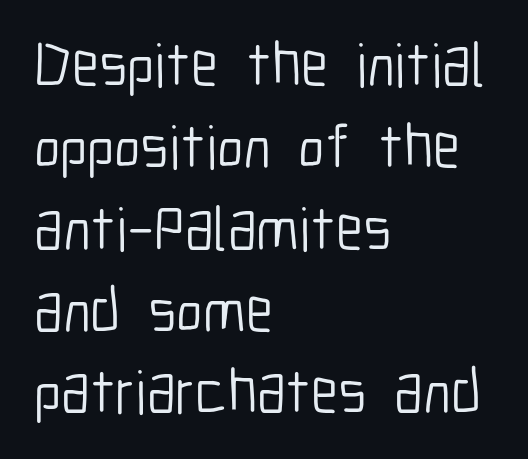
The image shows 62 px light, condensed sans-serif type, upright; set left-aligned, normal line spacing (1.32x), normal letter spacing, not underlined; low stroke contrast and a medium x-height.
